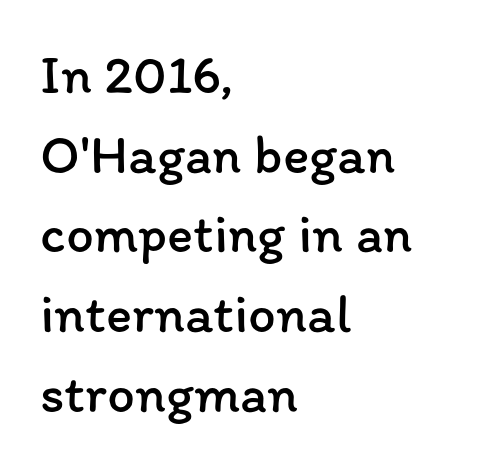
{"italic": "no", "bold": "no", "weight": "regular", "width": "normal", "stroke_contrast": "low", "x_height": "medium", "monospaced": "no", "underline": "no", "align": "left", "line_spacing": "normal", "line_spacing_ratio": 1.45, "letter_spacing": "normal", "letter_spacing_em": 0.0, "glyph_px": 55}
